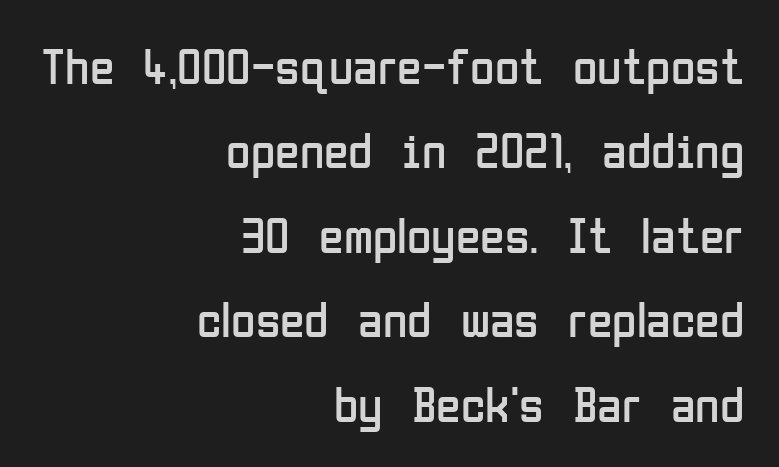
The image shows 50 px regular-weight, condensed sans-serif type, upright; set right-aligned, normal line spacing (1.69x), normal letter spacing, not underlined; low stroke contrast and a medium x-height.
